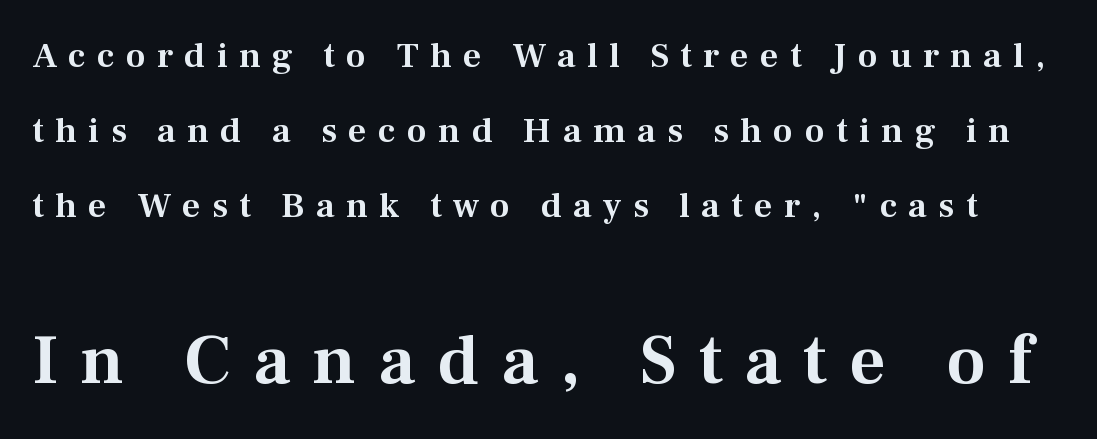
The image shows 71 px serif type, upright; set loose line spacing (2.09x), unusually wide letter spacing (+0.31 em), not underlined; the second (bottom) block is 1.97x larger; medium stroke contrast and a medium x-height.
